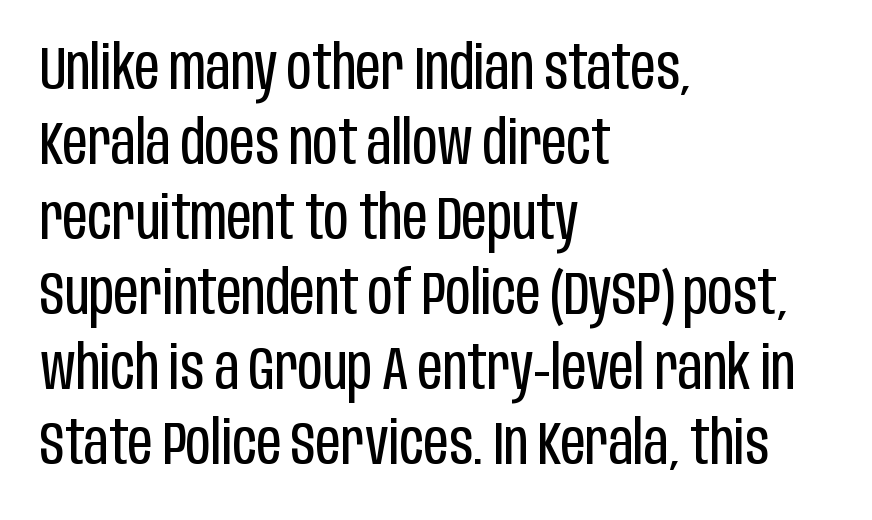
Q: Is the text bold? A: No.
Q: Is the text italic (slanted)? A: No, it is upright.
Q: Is the typeface a serif or a sans-serif typeface? A: Sans-serif.
Q: Is the text underlined? A: No.
Q: How is the paragraph aligned? A: Left-aligned.
Q: Is the spacing between letters normal or unusually wide? A: Normal.
Q: Width (condensed, normal, or wide)? A: Condensed.
Q: Stroke contrast? A: Low.
Q: x-height? A: Large.
Q: Monospaced? A: No.
